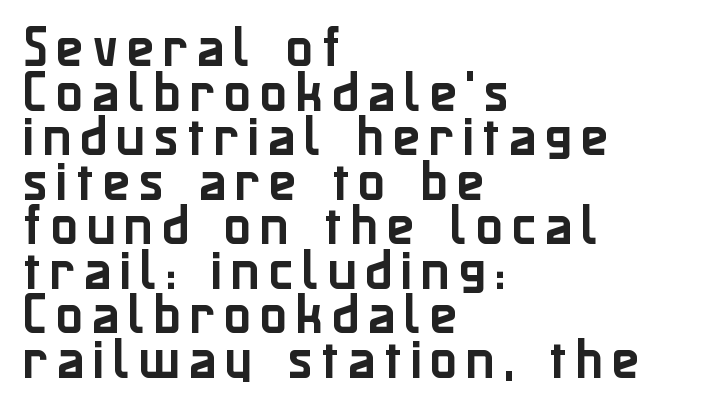
Looks like regular typesetting: each glyph gets only the width it needs. The string is rendered with underlining switched off. The lines are quadded left. How would I describe the line gaps? Narrow and economical. The characters display no serif detailing; their extremities are plain. Posture: upright roman.
